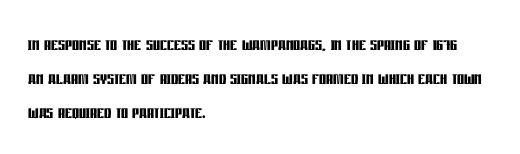
Q: Is the text bold? A: Yes.
Q: Is the text italic (slanted)? A: No, it is upright.
Q: Is the text underlined? A: No.
Q: How is the paragraph aligned? A: Left-aligned.
Q: Is the spacing between letters normal or unusually wide? A: Normal.
Q: Is the spacing between lines tight, normal or loose? A: Normal.
